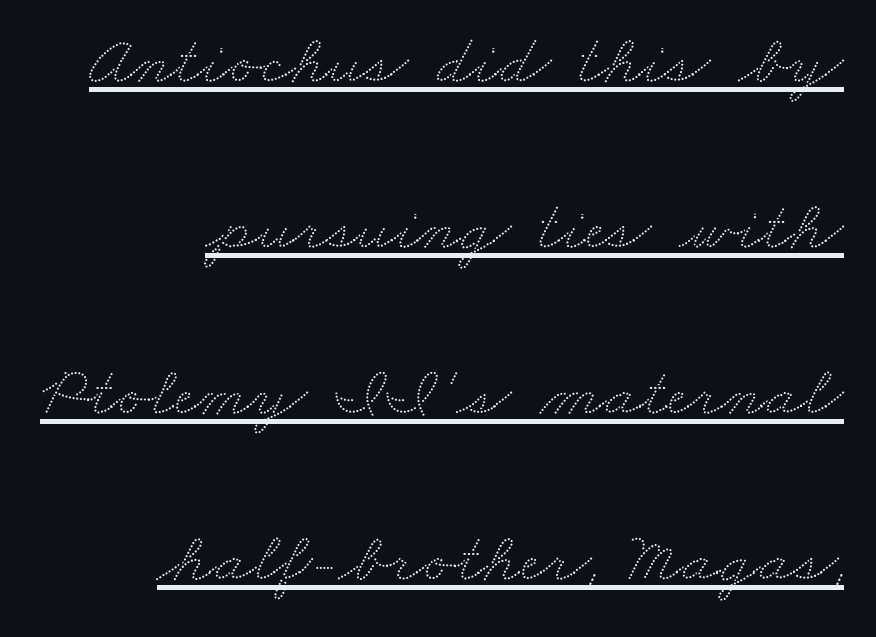
Notice how a bar underscores the lettering throughout. Right-aligned paragraph, ragged on the left. Vertical spacing — loose. Is the letter spacing exaggerated? No — it looks like the ordinary default.
